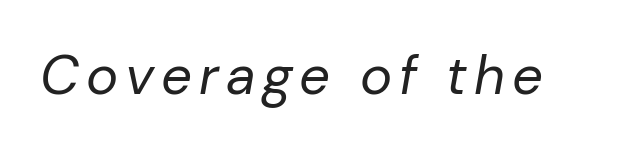
The passage shown is not underscored anywhere. These glyphs show unthickened strokes, regular width or finer. Observe the lean: these are italic letterforms. The letters advance in unequal steps, a hallmark of proportional type.
